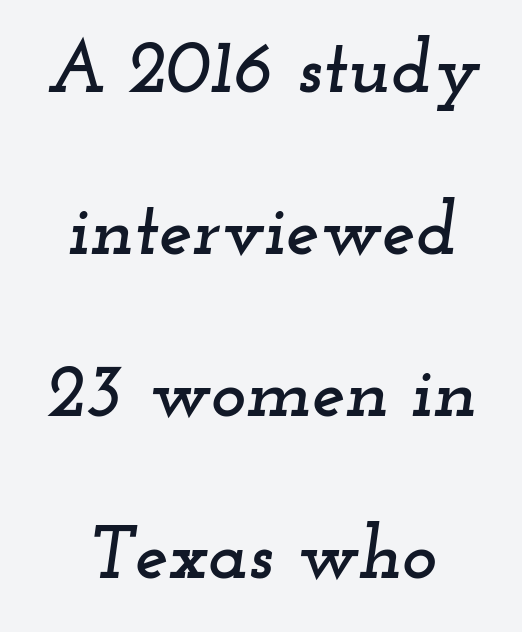
A typesetter would call this proportional, since set widths differ per character. The type family on display is of the serif kind. The letters sit at their default tracking, neither squeezed nor spread. Rendered with sloped, italic letterforms.
